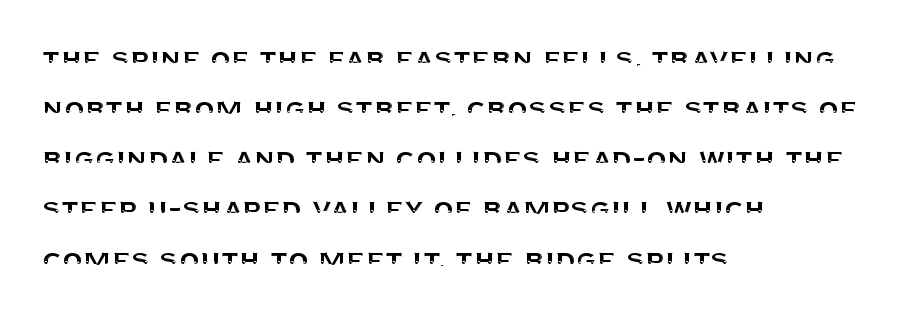
The image shows 33 px sans-serif type, upright; set left-aligned, normal line spacing (1.52x), normal letter spacing, not underlined; medium stroke contrast and a large x-height.
